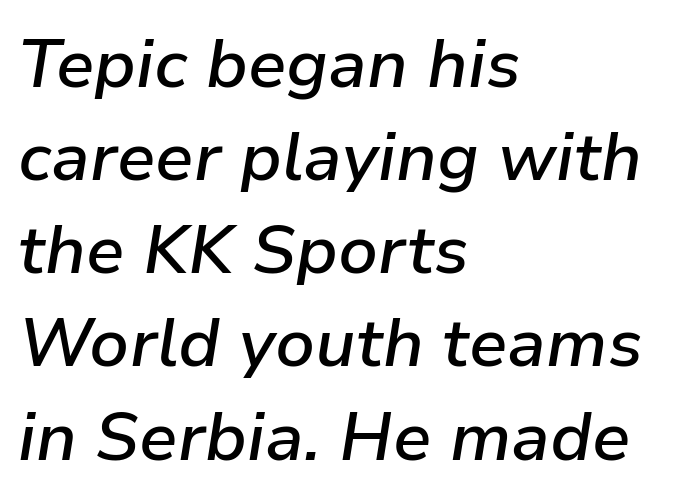
This is oblique type, the kind used for emphasis or titles. Default kerning and tracking; the words read as compact shapes. What weight is shown? A semibold, between regular and bold. Here the designer chose a conventional face with non-uniform glyph widths. Honestly, the row spacing looks completely unremarkable.
